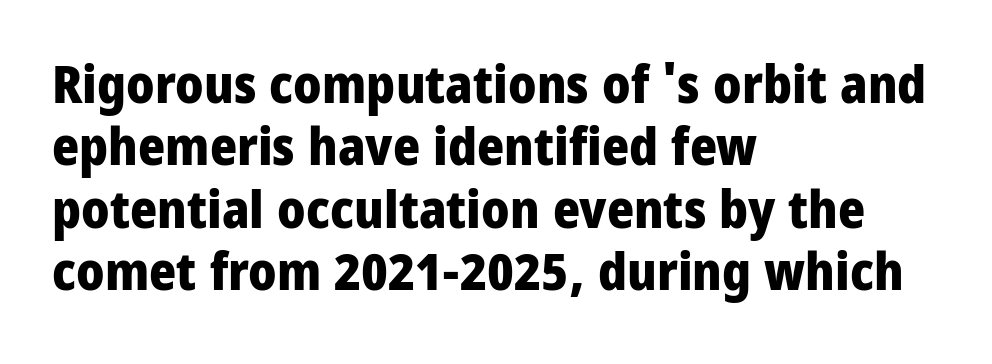
{"serif": "no", "italic": "no", "bold": "yes", "weight": "heavy", "width": "condensed", "stroke_contrast": "low", "x_height": "large", "monospaced": "no", "underline": "no", "align": "left", "line_spacing_ratio": 1.2, "letter_spacing": "normal", "letter_spacing_em": 0.0, "glyph_px": 52}
